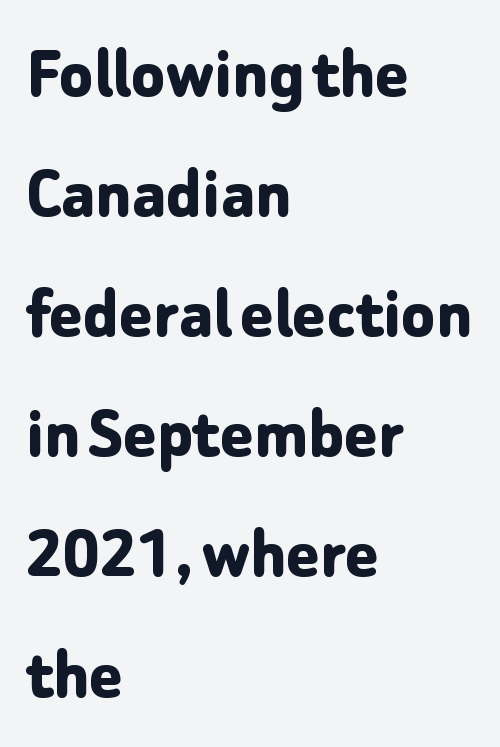
A typesetter would mark this as roman, not italic. Underline: absent. Between one letter and the next there's only the usual sliver of space. You could not count columns in this text — the font is proportionally spaced. Line beginnings align vertically; line endings do not.
